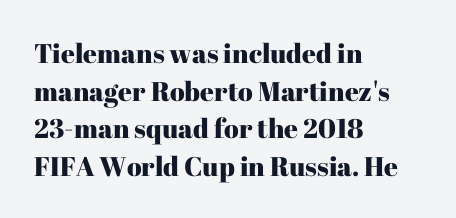
Q: Is the text italic (slanted)? A: No, it is upright.
Q: Is the text underlined? A: No.
Q: How is the paragraph aligned? A: Left-aligned.
Q: Is the spacing between letters normal or unusually wide? A: Normal.
Q: Is the spacing between lines tight, normal or loose? A: Normal.
